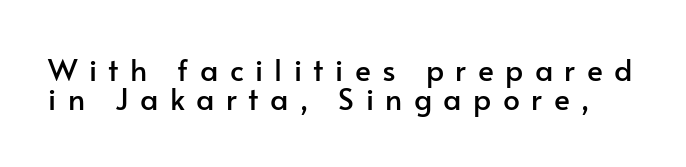
Bare-footed words on every line. Ascenders rise straight up at ninety degrees. Think of a printed novel: that variable character pitch is what you see here. The designer dialed line spacing down below the default. Observe the absence of serifs on each vertical stroke in this sample. Compared with typical body copy, the letter spacing here is much looser.
